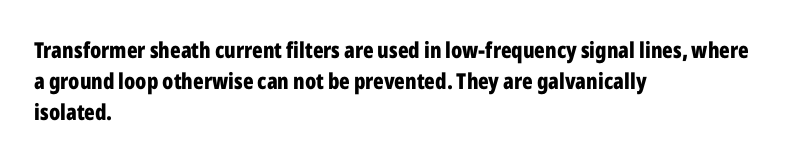
{"italic": "no", "bold": "yes", "underline": "no", "align": "left", "line_spacing": "normal", "line_spacing_ratio": 1.42, "letter_spacing": "normal", "letter_spacing_em": 0.0, "glyph_px": 22}
